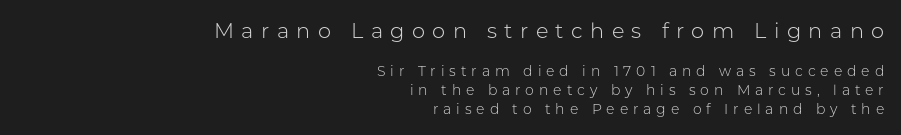
The image shows 21 px text type, upright; set right-aligned, normal line spacing (1.35x), unusually wide letter spacing (+0.35 em), not underlined; the first (top) block is 1.5x larger.
